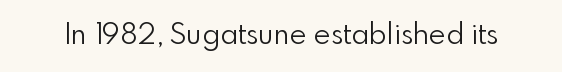
{"serif": "no", "italic": "no", "bold": "no", "weight": "light", "width": "normal", "stroke_contrast": "low", "x_height": "small", "monospaced": "no", "underline": "no", "letter_spacing": "normal", "letter_spacing_em": 0.0, "glyph_px": 29}
